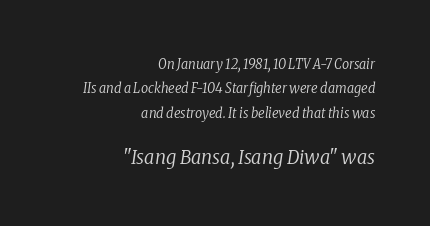
Block two is the big one; block one sits smaller above it. Between one letter and the next there's only the usual sliver of space. This sample is right-justified, so line beginnings fall wherever the words allow. An italicized treatment has been applied to the whole sample. No extra ink here — the face is not bold.
